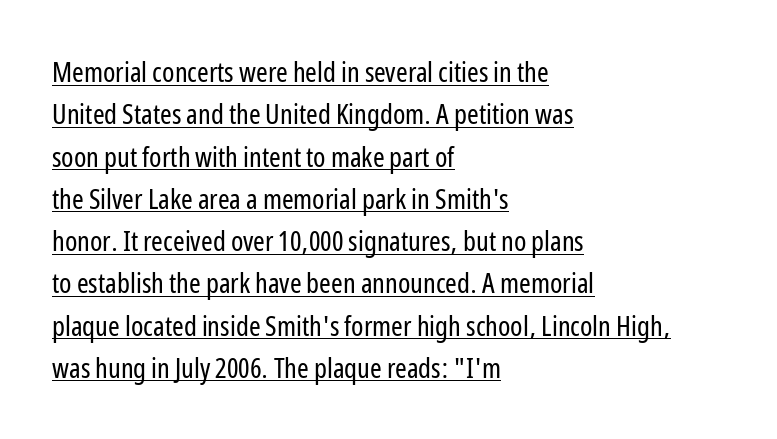
The image shows 28 px regular-weight, condensed sans-serif type, upright; set left-aligned, normal line spacing (1.51x), normal letter spacing, underlined; low stroke contrast and a medium x-height.
